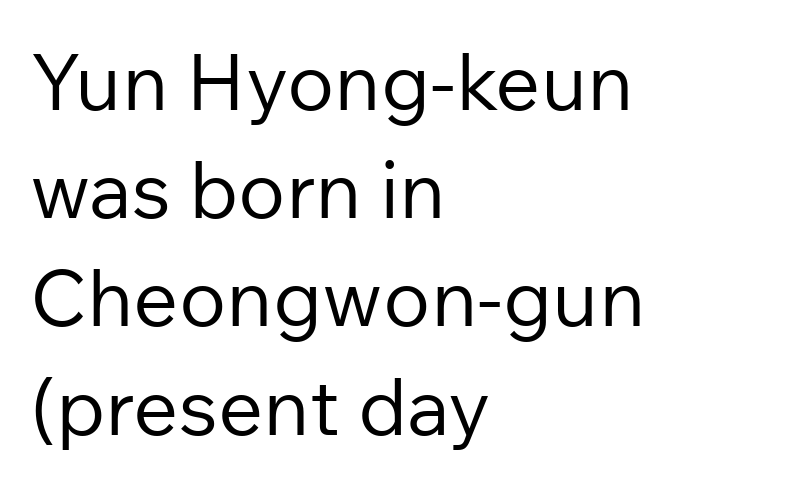
Q: Is the text bold? A: No.
Q: Is the text italic (slanted)? A: No, it is upright.
Q: Is the typeface a serif or a sans-serif typeface? A: Sans-serif.
Q: Is the text underlined? A: No.
Q: How is the paragraph aligned? A: Left-aligned.
Q: Is the spacing between letters normal or unusually wide? A: Normal.
Q: Is the spacing between lines tight, normal or loose? A: Normal.
Q: Width (condensed, normal, or wide)? A: Normal.
Q: Stroke contrast? A: Low.
Q: x-height? A: Medium.
Q: Monospaced? A: No.
